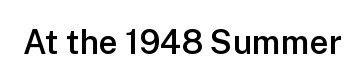
{"serif": "no", "italic": "no", "bold": "semi", "weight": "semibold", "width": "normal", "stroke_contrast": "low", "x_height": "medium", "monospaced": "no", "underline": "no", "letter_spacing": "normal", "letter_spacing_em": 0.0, "glyph_px": 33}
